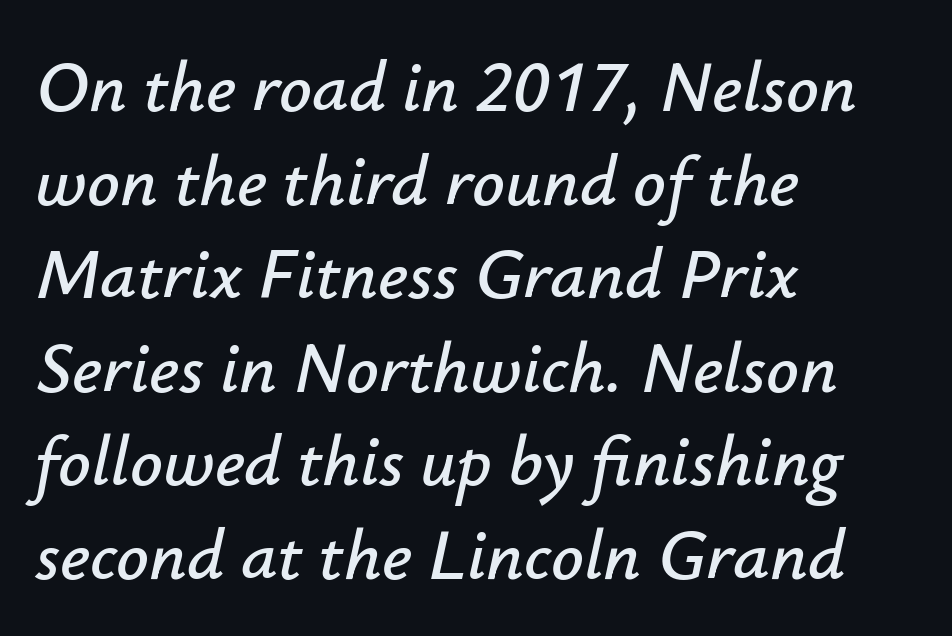
The image shows 72 px text type, italic (leaning right); set left-aligned, normal line spacing (1.3x), normal letter spacing, not underlined; low stroke contrast and a small x-height.
